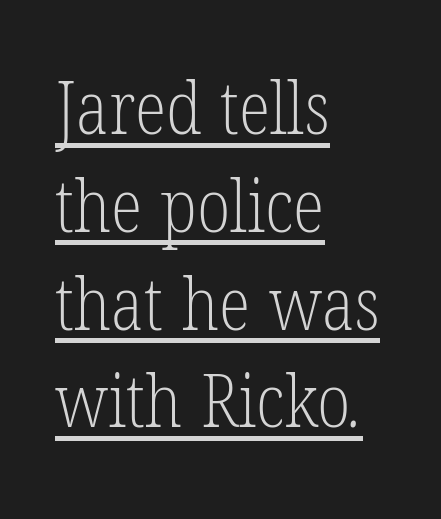
The letters advance in unequal steps, a hallmark of proportional type. Stem width sits at or under what a default text font uses. This sample uses a serif face. The lettering is marked with a stroke running underneath it.
